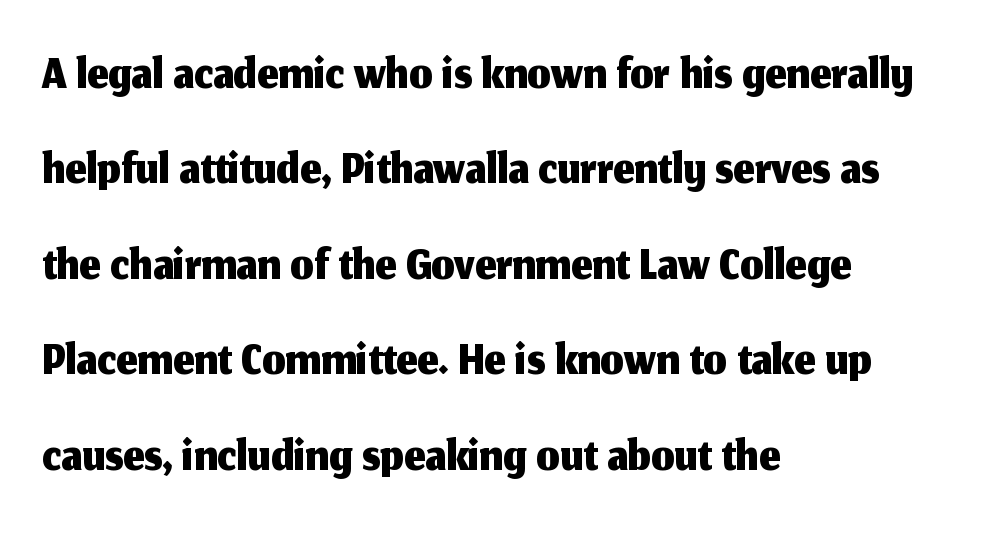
The image shows 74 px sans-serif type, upright; set left-aligned, normal line spacing (1.29x), normal letter spacing, not underlined; medium stroke contrast and a medium x-height.
